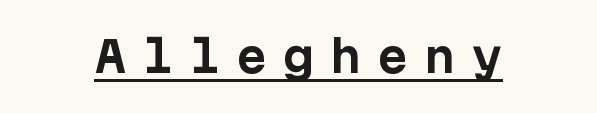
The image shows 42 px bold sans-serif type, upright; set unusually wide letter spacing (+0.37 em), underlined; low stroke contrast and a medium x-height.
